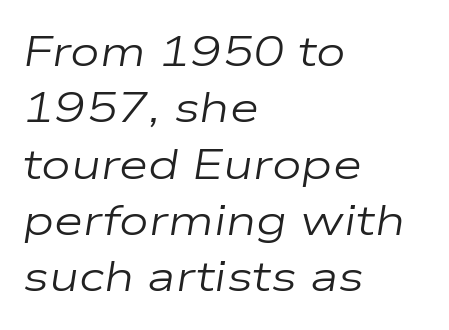
Each letter keeps its own natural width here, so spacing adapts to shape. No extra ink here — the face is not bold. The vertical gap from one line to the next is medium. Characters follow at the spacing the type designer built in. In terms of posture, this sample is oblique.
